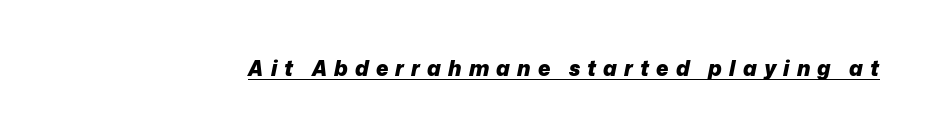
Q: Is the text bold? A: Yes.
Q: Is the text italic (slanted)? A: Yes, it leans right by about 12 degrees.
Q: Is the text underlined? A: Yes.
Q: Is the spacing between letters normal or unusually wide? A: Unusually wide.
